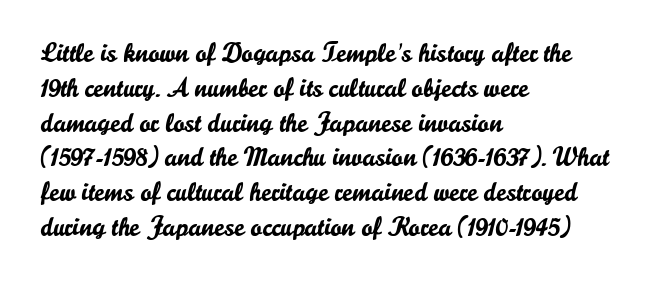
{"underline": "no", "align": "left", "line_spacing": "normal", "line_spacing_ratio": 1.29, "letter_spacing": "normal", "letter_spacing_em": 0.0, "glyph_px": 27}
